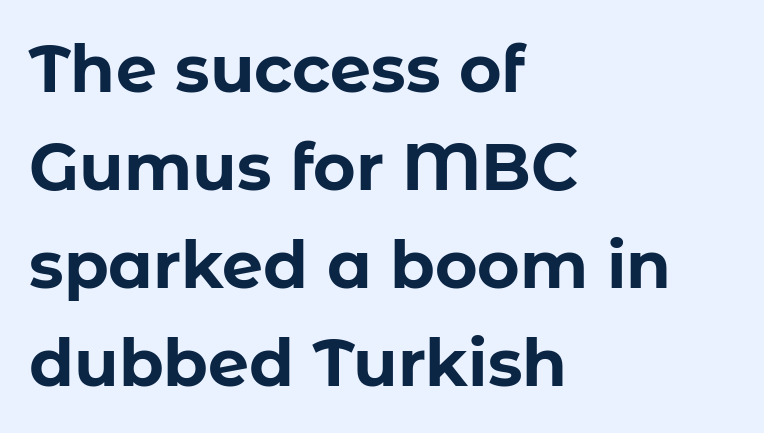
Q: Is the text bold? A: Yes.
Q: Is the text italic (slanted)? A: No, it is upright.
Q: Is the typeface a serif or a sans-serif typeface? A: Sans-serif.
Q: Is the text underlined? A: No.
Q: How is the paragraph aligned? A: Left-aligned.
Q: Is the spacing between letters normal or unusually wide? A: Normal.
Q: Is the spacing between lines tight, normal or loose? A: Normal.
Q: Width (condensed, normal, or wide)? A: Normal.
Q: Stroke contrast? A: Low.
Q: x-height? A: Medium.
Q: Monospaced? A: No.
